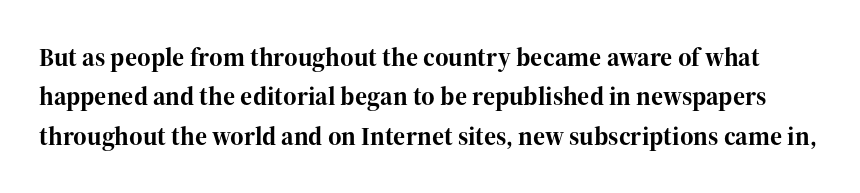
{"italic": "no", "bold": "yes", "underline": "no", "line_spacing": "normal", "line_spacing_ratio": 1.51, "letter_spacing": "normal", "letter_spacing_em": 0.0, "glyph_px": 26}
